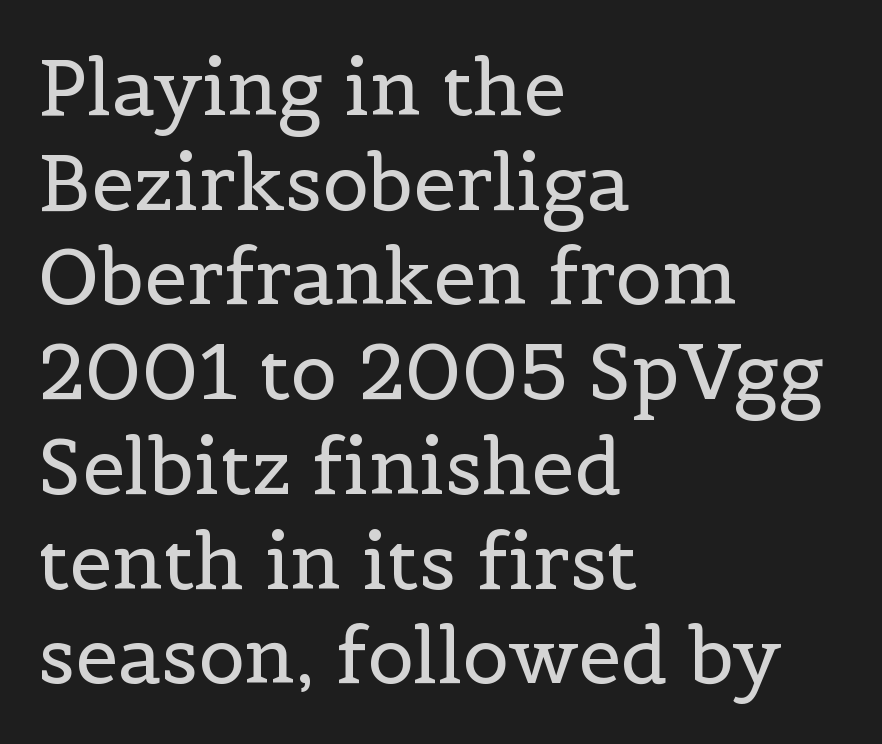
Q: Is the text bold? A: No.
Q: Is the text italic (slanted)? A: No, it is upright.
Q: Is the typeface a serif or a sans-serif typeface? A: Serif.
Q: Is the text underlined? A: No.
Q: How is the paragraph aligned? A: Left-aligned.
Q: Is the spacing between letters normal or unusually wide? A: Normal.
Q: Width (condensed, normal, or wide)? A: Normal.
Q: x-height? A: Medium.
Q: Monospaced? A: No.
